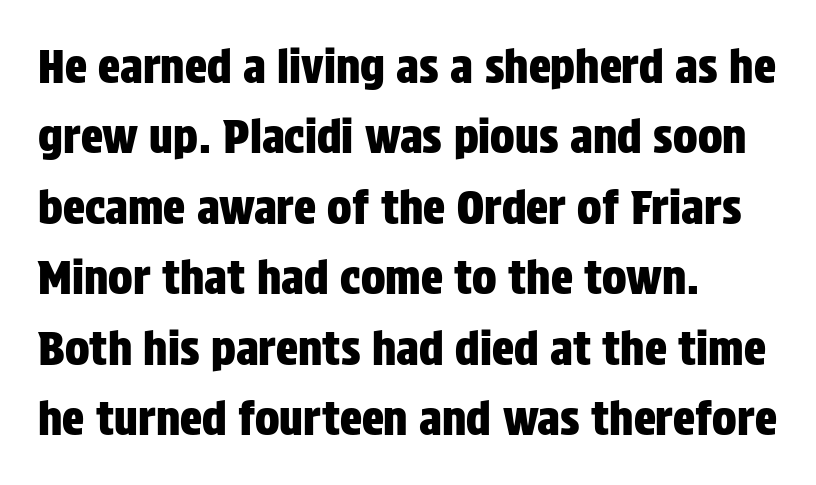
The image shows 46 px condensed sans-serif type, upright; set left-aligned, normal line spacing (1.53x), normal letter spacing, not underlined; low stroke contrast and a large x-height.
